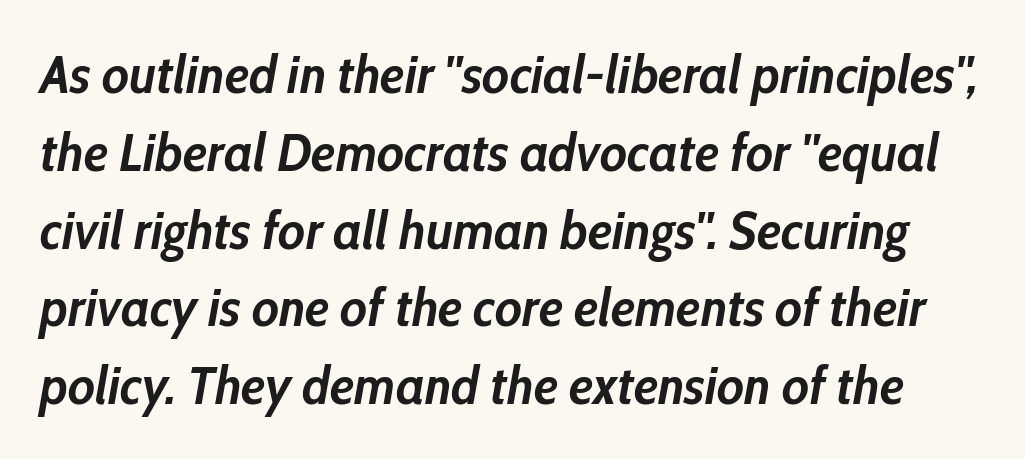
{"italic": "yes", "lean": "right", "slant_degrees": 10, "bold": "yes", "weight": "semibold", "width": "condensed", "stroke_contrast": "low", "x_height": "medium", "monospaced": "no", "underline": "no", "line_spacing": "normal", "line_spacing_ratio": 1.44, "letter_spacing": "normal", "letter_spacing_em": 0.0, "glyph_px": 54}
